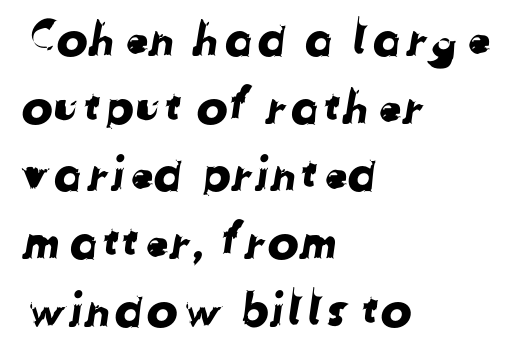
Q: Is the typeface a serif or a sans-serif typeface? A: Sans-serif.
Q: Is the text underlined? A: No.
Q: How is the paragraph aligned? A: Left-aligned.
Q: Is the spacing between letters normal or unusually wide? A: Normal.
Q: Is the spacing between lines tight, normal or loose? A: Normal.
Q: Width (condensed, normal, or wide)? A: Normal.
Q: Stroke contrast? A: Low.
Q: x-height? A: Medium.
Q: Monospaced? A: No.
